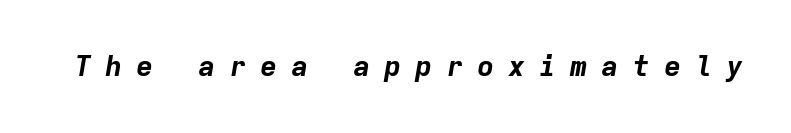
{"italic": "yes", "lean": "right", "slant_degrees": 9, "bold": "yes", "weight": "bold", "width": "normal", "stroke_contrast": "low", "x_height": "medium", "monospaced": "yes", "underline": "no", "letter_spacing": "wide", "letter_spacing_em": 0.47, "glyph_px": 29}
